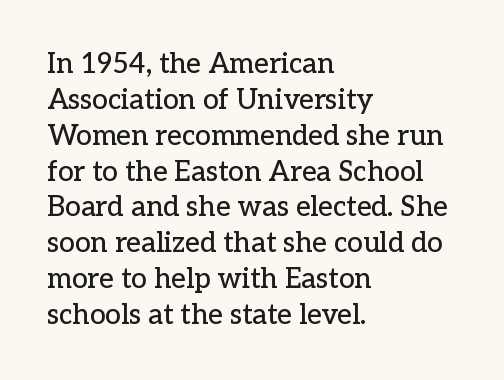
Each letter keeps its own natural width here, so spacing adapts to shape. Is the letter spacing exaggerated? No — it looks like the ordinary default. Tall strokes in this sample are plumb rather than angled. Yep, those are serifs on the letters. The space directly below the letters is spotless.
